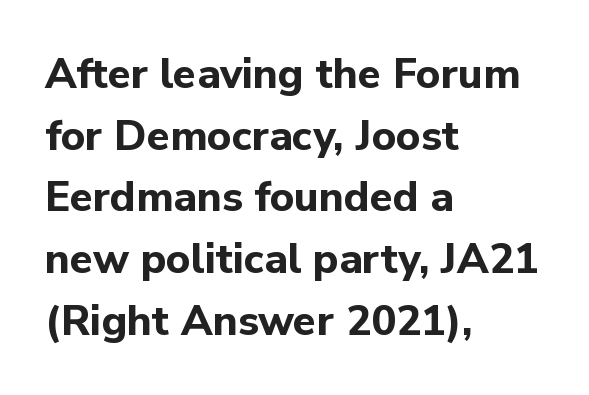
Looks like regular typesetting: each glyph gets only the width it needs. The type sits square on the baseline with zero lean. Classification — sans serif. Type without underlining. The ragged edge is on the right, which tells us the setting is flush left.
